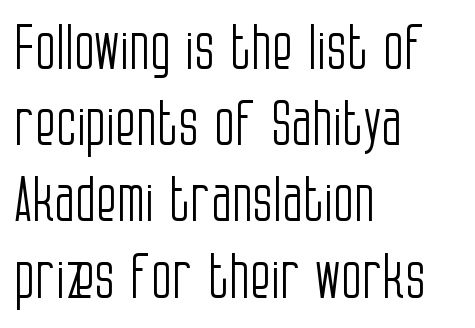
{"serif": "no", "italic": "no", "bold": "no", "weight": "light", "width": "condensed", "stroke_contrast": "low", "x_height": "large", "monospaced": "no", "underline": "no", "align": "left", "line_spacing": "normal", "line_spacing_ratio": 1.25, "letter_spacing": "normal", "letter_spacing_em": 0.0, "glyph_px": 61}
